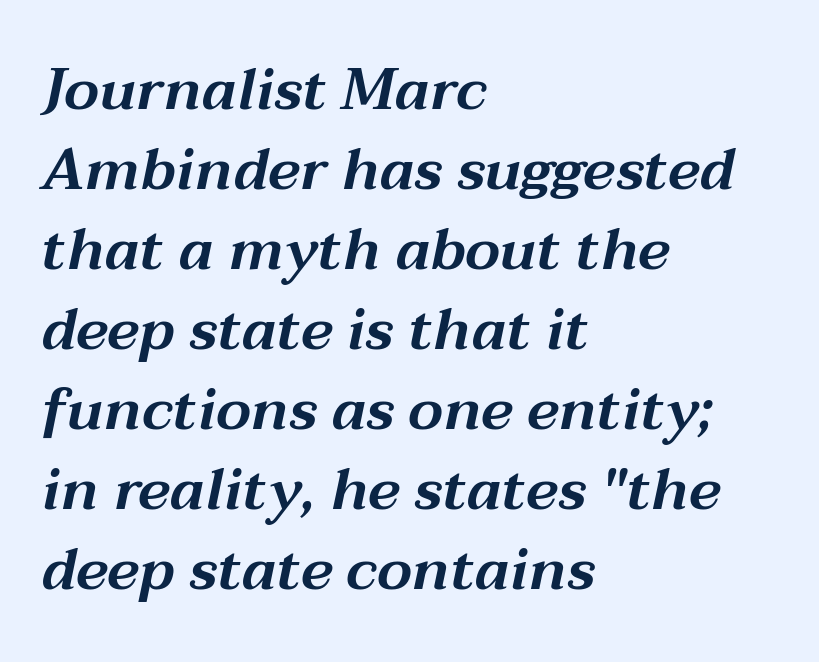
{"italic": "yes", "lean": "right", "slant_degrees": 12, "width": "wide", "stroke_contrast": "medium", "x_height": "medium", "monospaced": "no", "underline": "no", "align": "left", "line_spacing": "normal", "line_spacing_ratio": 1.38, "letter_spacing": "normal", "letter_spacing_em": 0.0, "glyph_px": 58}
